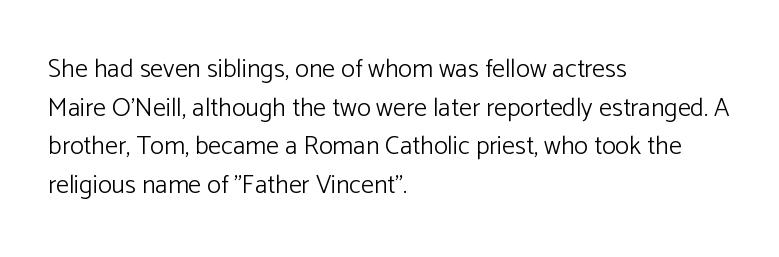
Q: Is the text bold? A: No.
Q: Is the text italic (slanted)? A: No, it is upright.
Q: Is the text underlined? A: No.
Q: How is the paragraph aligned? A: Left-aligned.
Q: Is the spacing between letters normal or unusually wide? A: Normal.
Q: Is the spacing between lines tight, normal or loose? A: Normal.
